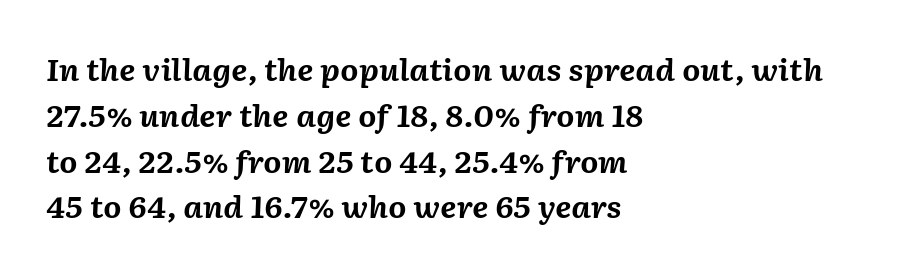
The gaps between neighbouring characters are ordinary and unremarkable. The designer left line spacing at the default. Spacing verdict: proportional, widths tailored to each character. These words are printed bold, with thick strokes throughout. Just letters on the line, the space beneath them empty.
